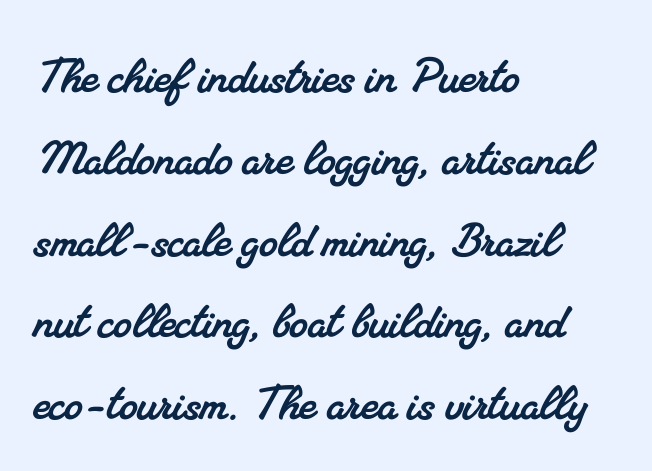
{"serif": "yes", "width": "normal", "stroke_contrast": "medium", "x_height": "small", "monospaced": "no", "underline": "no", "align": "left", "line_spacing": "normal", "line_spacing_ratio": 1.41, "letter_spacing": "normal", "letter_spacing_em": 0.0, "glyph_px": 58}
